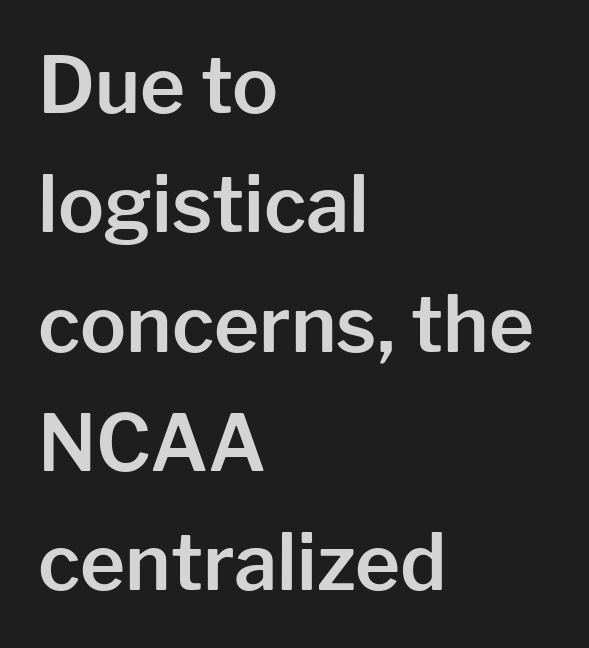
Proportional: the letters do not fall into vertical columns. The lines in this sample share a left origin and differ only in where they stop. A typesetter would label this face a sans. Look at the tracking — it's just the regular setting, nothing added. Underlining? Definitely not there. The vertical gap from one line to the next is medium.
